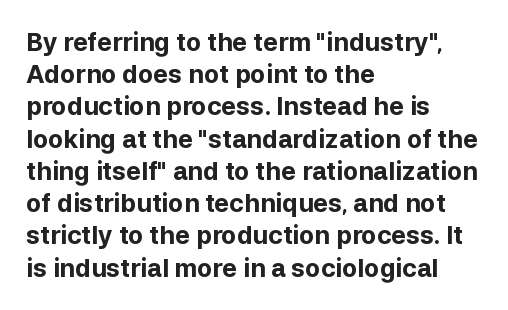
The lines sit at an ordinary, default distance from one another. Italic? Not at all — the glyphs are vertical. This rendering leaves character spacing at its baseline value. A student would call this left alignment; a typographer would say flush left, rag right.
